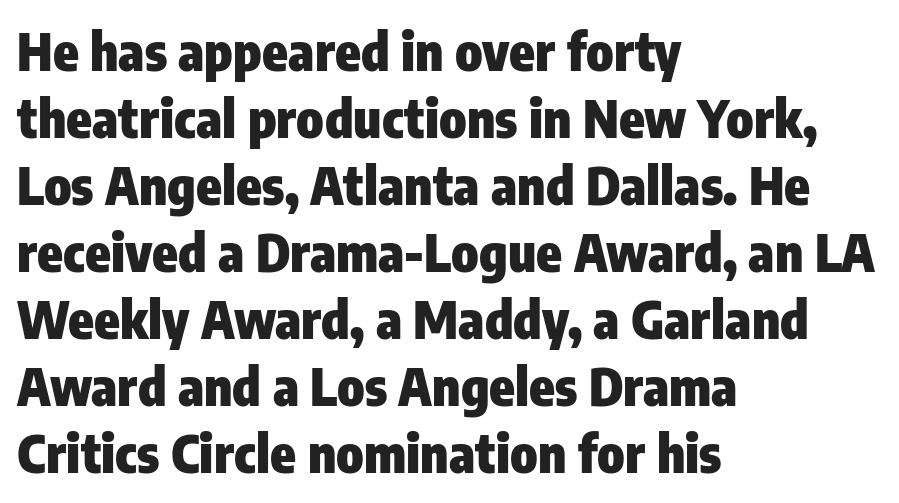
The image shows 52 px heavy, condensed sans-serif type, upright; set left-aligned, normal line spacing (1.29x), normal letter spacing, not underlined; low stroke contrast and a medium x-height.
